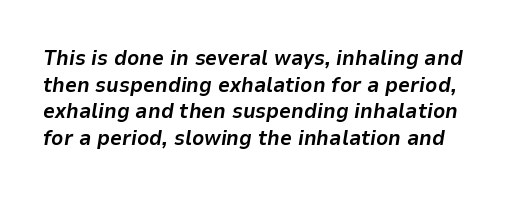
{"italic": "yes", "lean": "right", "slant_degrees": 9, "bold": "yes", "underline": "no", "line_spacing": "normal", "line_spacing_ratio": 1.27, "letter_spacing": "normal", "letter_spacing_em": 0.0, "glyph_px": 21}
